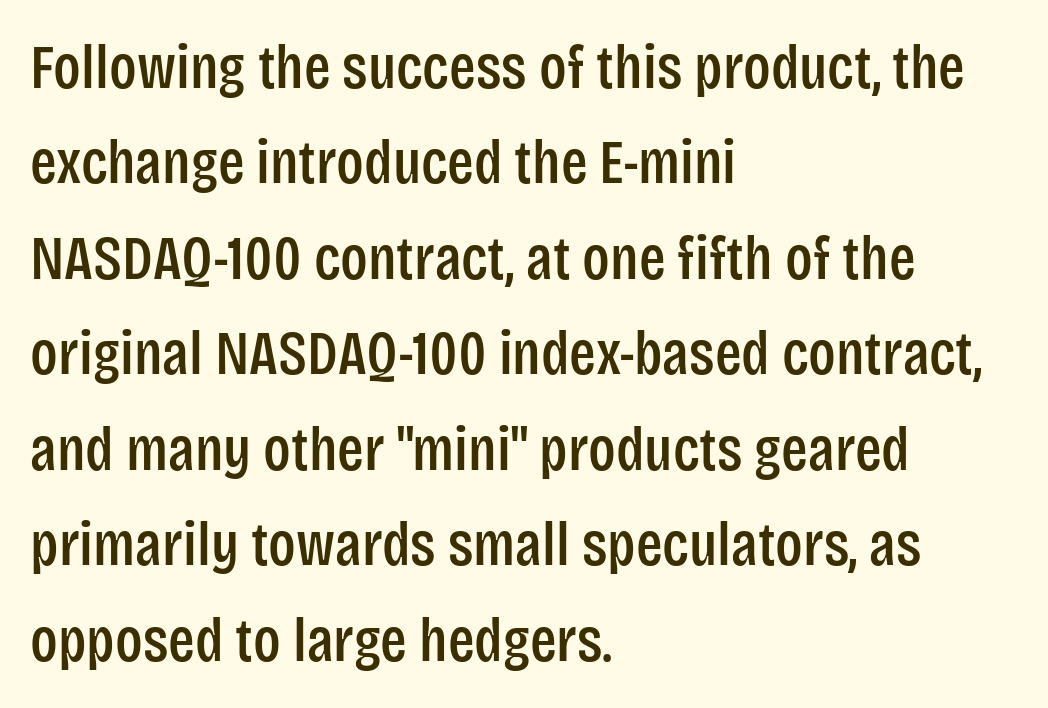
Q: Is the text italic (slanted)? A: No, it is upright.
Q: Is the typeface a serif or a sans-serif typeface? A: Sans-serif.
Q: Is the text underlined? A: No.
Q: How is the paragraph aligned? A: Left-aligned.
Q: Is the spacing between letters normal or unusually wide? A: Normal.
Q: Is the spacing between lines tight, normal or loose? A: Normal.
Q: Width (condensed, normal, or wide)? A: Condensed.
Q: Stroke contrast? A: Low.
Q: x-height? A: Large.
Q: Monospaced? A: No.
